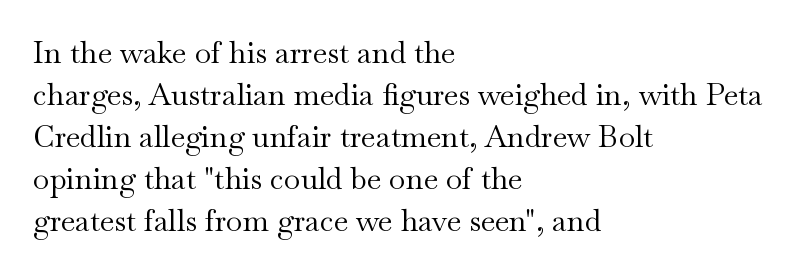
What's the leading like? Ordinary, nothing unusual. Looks like regular typesetting: each glyph gets only the width it needs. No word sits above an underline. The text was rendered using a seriffed face with decorative stroke endings.
